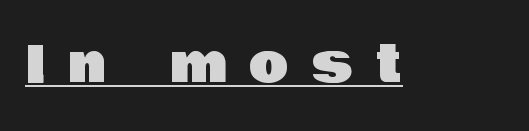
The specimen reads as upright at a glance. Varying glyph widths throughout — classic text-font behaviour. The rendering shows plain stroke endings on the letterforms — a sans-serif design. Quick note: underline on.
